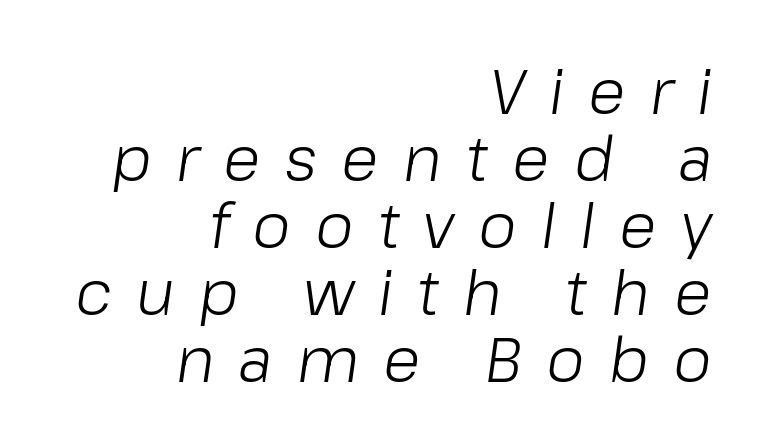
Q: Is the text bold? A: No.
Q: Is the text italic (slanted)? A: Yes, it leans right by about 8 degrees.
Q: Is the text underlined? A: No.
Q: How is the paragraph aligned? A: Right-aligned.
Q: Is the spacing between letters normal or unusually wide? A: Unusually wide.
Q: Is the spacing between lines tight, normal or loose? A: Tight.
Q: Width (condensed, normal, or wide)? A: Normal.
Q: Stroke contrast? A: Low.
Q: x-height? A: Medium.
Q: Monospaced? A: No.
